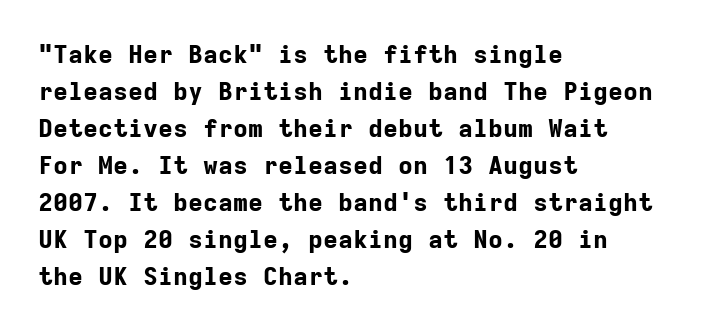
Horizontally, the lines are justified to the leading edge only. These words are printed bold, with thick strokes throughout. These lines sit exactly where default settings would place them. Every character sits straight up, as roman type does. Beneath every word, the page is bare.
